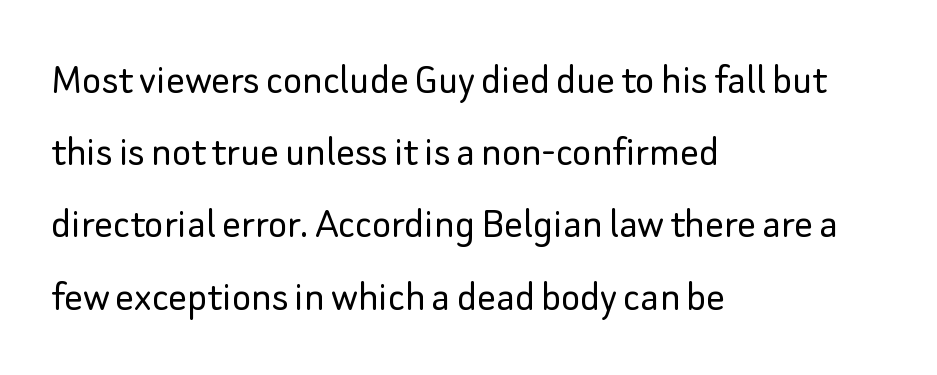
The image shows 46 px light sans-serif type, upright; set left-aligned, normal line spacing (1.57x), normal letter spacing, not underlined; low stroke contrast and a small x-height.
